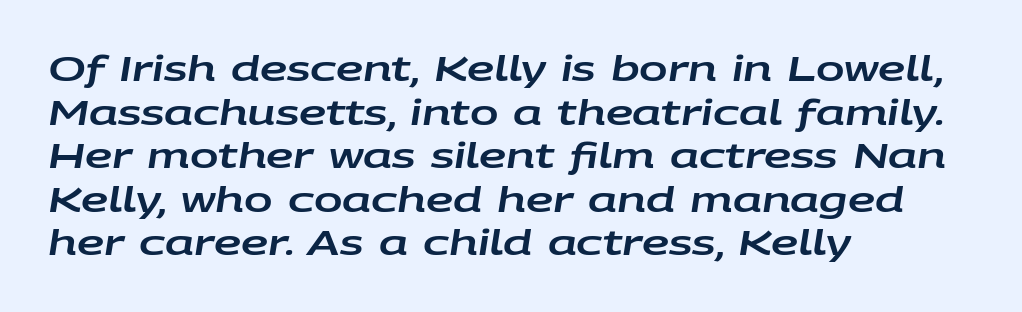
Compared with a centered layout, this one pins lines to the left instead. The letters advance in unequal steps, a hallmark of proportional type. Regarding leading, the lines here are spaced in the standard way. Just letters on the line, the space beneath them empty. Does extra space separate the letters? No, they use regular spacing. Yep, that's italic — everything's leaning.
